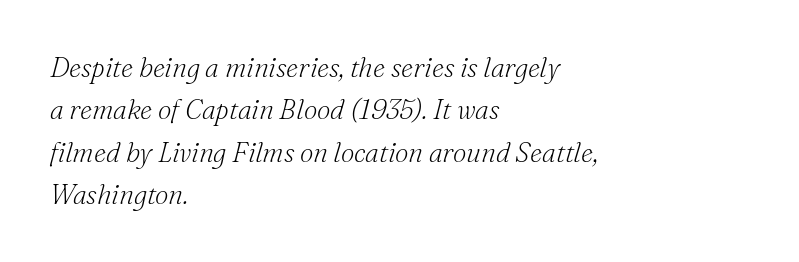
{"italic": "yes", "lean": "right", "slant_degrees": 16, "bold": "no", "underline": "no", "align": "left", "line_spacing": "normal", "line_spacing_ratio": 1.57, "letter_spacing": "normal", "letter_spacing_em": 0.0, "glyph_px": 27}
